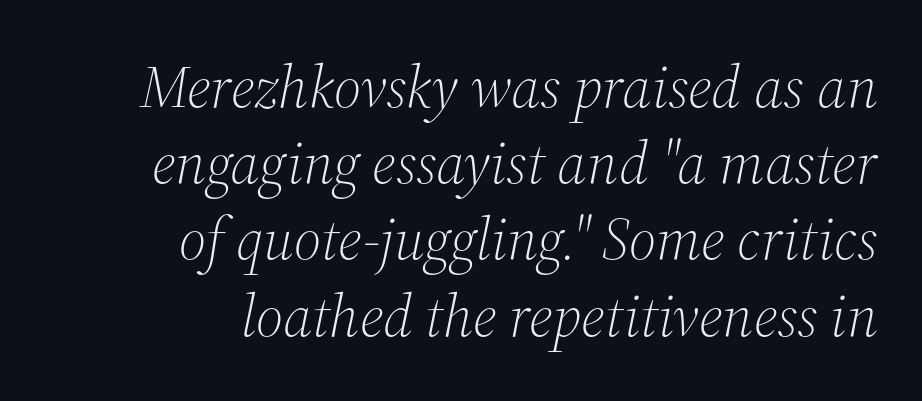
Q: Is the text bold? A: No.
Q: Is the text italic (slanted)? A: Yes, it leans right by about 12 degrees.
Q: Is the typeface a serif or a sans-serif typeface? A: Serif.
Q: Is the text underlined? A: No.
Q: How is the paragraph aligned? A: Right-aligned.
Q: Is the spacing between letters normal or unusually wide? A: Normal.
Q: Is the spacing between lines tight, normal or loose? A: Normal.
Q: Width (condensed, normal, or wide)? A: Normal.
Q: Stroke contrast? A: Medium.
Q: x-height? A: Medium.
Q: Monospaced? A: No.
